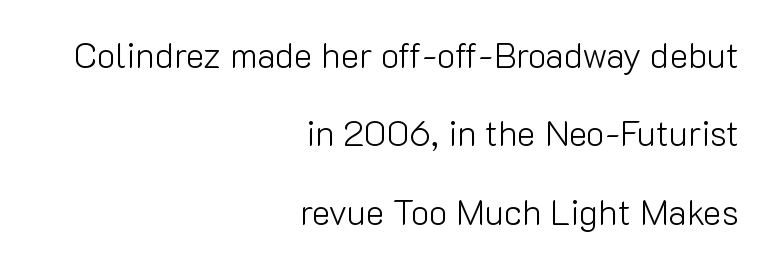
The designer dialed line spacing up above the default. The face looks like a standard text weight, possibly lighter. What stands out about the letter spacing? Nothing — it is the standard amount. Horizontal alignment here is rightward, an uncommon choice for prose. Has an underline been added? It has not. The font family rendered here belongs to the sans-serif group.
